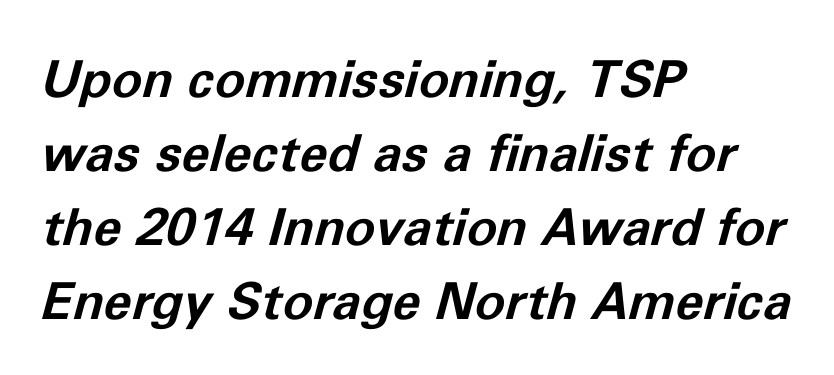
Is this a fixed-width face? No — the glyphs have proportional, varying widths. You could call the tracking neutral — neither tight nor loose. The paragraph has a hard left edge and a soft right edge. The line-height multiplier appears to be the usual default. The glyphs have the mass of a bold cut.
